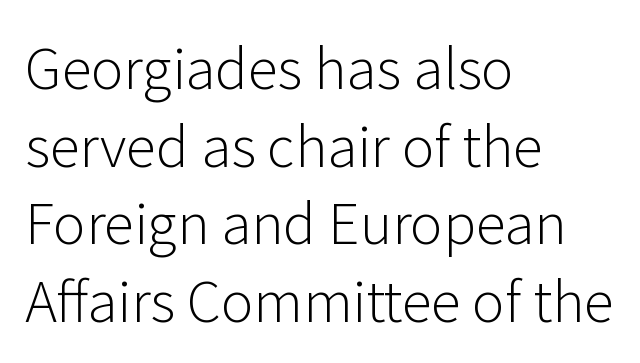
Q: Is the text bold? A: No.
Q: Is the text italic (slanted)? A: No, it is upright.
Q: Is the typeface a serif or a sans-serif typeface? A: Sans-serif.
Q: Is the text underlined? A: No.
Q: How is the paragraph aligned? A: Left-aligned.
Q: Is the spacing between letters normal or unusually wide? A: Normal.
Q: Is the spacing between lines tight, normal or loose? A: Normal.
Q: Width (condensed, normal, or wide)? A: Normal.
Q: Stroke contrast? A: Low.
Q: x-height? A: Medium.
Q: Monospaced? A: No.
